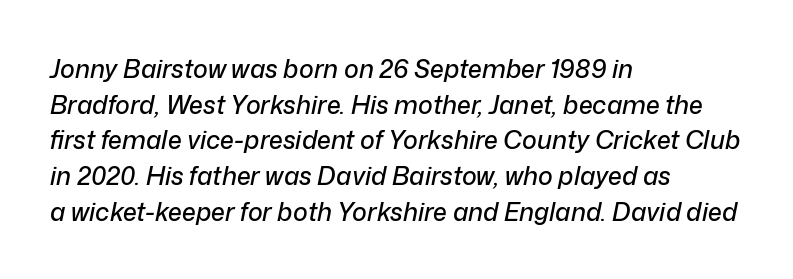
Leading matches the norm, producing a regular column. Horizontally, the lines are justified to the leading edge only. The baseline area is clear. Students, note that the glyphs here touch the page at normal intervals.
